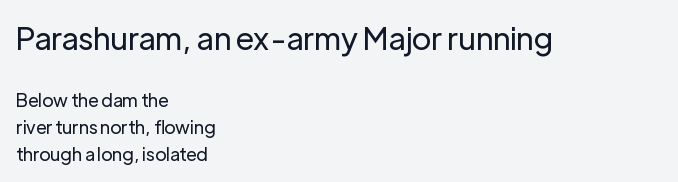
Q: Is the text bold? A: No.
Q: Is the text italic (slanted)? A: No, it is upright.
Q: Is the typeface a serif or a sans-serif typeface? A: Sans-serif.
Q: Is the text underlined? A: No.
Q: How is the paragraph aligned? A: Left-aligned.
Q: Is the spacing between letters normal or unusually wide? A: Normal.
Q: Is the spacing between lines tight, normal or loose? A: Normal.
Q: Which block of text is set in a larger size, the first (top) or the second (bottom)? A: The first (top) one.
Q: Width (condensed, normal, or wide)? A: Normal.
Q: Stroke contrast? A: Low.
Q: x-height? A: Medium.
Q: Monospaced? A: No.
